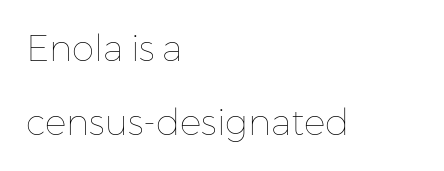
{"italic": "no", "bold": "no", "weight": "thin", "width": "normal", "stroke_contrast": "low", "x_height": "medium", "monospaced": "no", "underline": "no", "align": "left", "line_spacing": "loose", "line_spacing_ratio": 2.05, "letter_spacing": "normal", "letter_spacing_em": 0.0, "glyph_px": 36}
